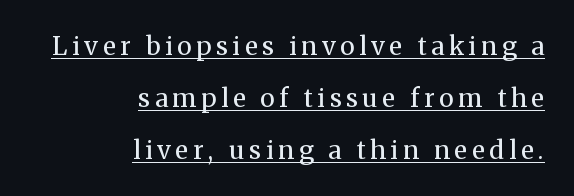
You can see a thin bar hugging the bottom of the glyphs. Casual observation: everything's shoved over to the right. Is there much room between lines? Yes — plenty of vertical air separates them. The font sits on the lighter half of the weight spectrum, regular included. When letters stand straight like this, we call the style roman or upright.
